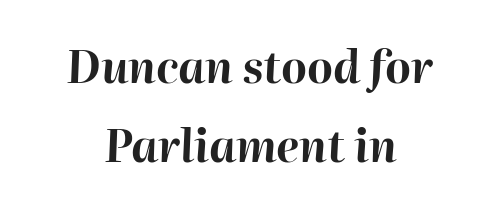
{"italic": "yes", "lean": "right", "slant_degrees": 2, "bold": "yes", "weight": "bold", "width": "normal", "stroke_contrast": "high", "x_height": "medium", "monospaced": "no", "underline": "no", "align": "center", "line_spacing_ratio": 1.79, "letter_spacing": "normal", "letter_spacing_em": 0.0, "glyph_px": 44}
